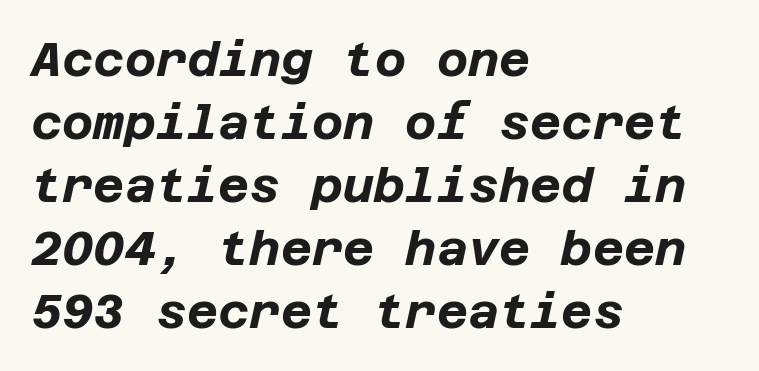
Q: Is the text bold? A: Yes.
Q: Is the text italic (slanted)? A: Yes, it leans right by about 12 degrees.
Q: Is the text underlined? A: No.
Q: How is the paragraph aligned? A: Left-aligned.
Q: Is the spacing between letters normal or unusually wide? A: Normal.
Q: Is the spacing between lines tight, normal or loose? A: Normal.
Q: Width (condensed, normal, or wide)? A: Normal.
Q: Stroke contrast? A: Low.
Q: x-height? A: Large.
